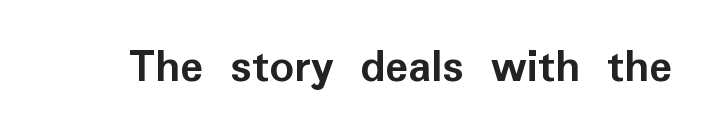
{"serif": "no", "italic": "no", "bold": "yes", "weight": "semibold", "width": "normal", "stroke_contrast": "low", "x_height": "medium", "monospaced": "no", "underline": "no", "letter_spacing": "normal", "letter_spacing_em": 0.0, "glyph_px": 48}
